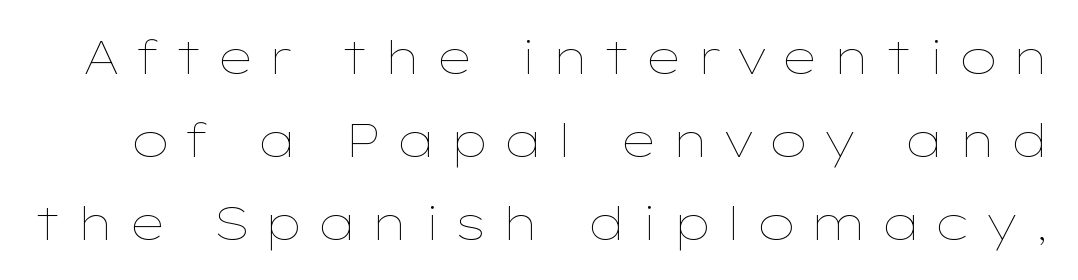
Q: Is the text bold? A: No.
Q: Is the text italic (slanted)? A: No, it is upright.
Q: Is the text underlined? A: No.
Q: Is the spacing between letters normal or unusually wide? A: Unusually wide.
Q: Width (condensed, normal, or wide)? A: Wide.
Q: Stroke contrast? A: Low.
Q: x-height? A: Medium.
Q: Monospaced? A: No.
